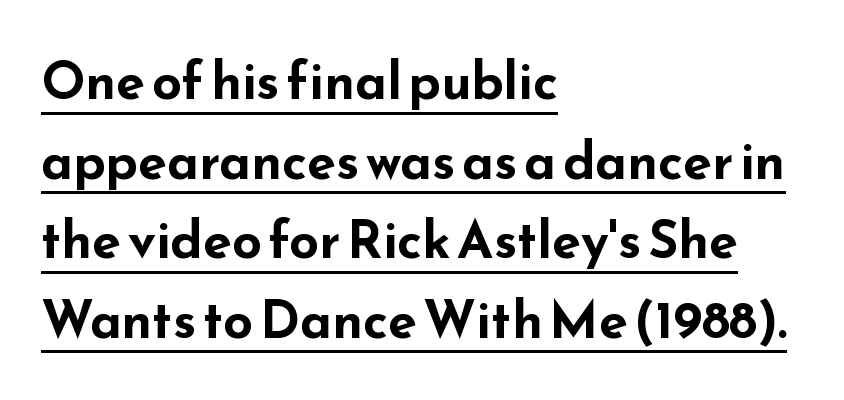
{"serif": "no", "italic": "no", "bold": "yes", "weight": "bold", "width": "wide", "stroke_contrast": "low", "x_height": "small", "monospaced": "no", "underline": "yes", "align": "left", "line_spacing": "normal", "line_spacing_ratio": 1.53, "letter_spacing": "normal", "letter_spacing_em": 0.0, "glyph_px": 52}
